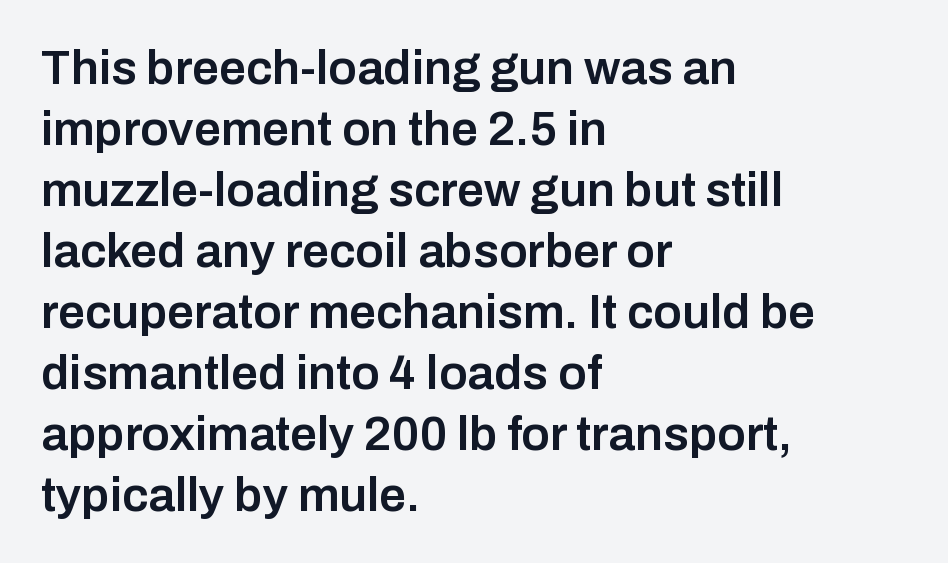
Does the type have serifs? No, each stem ends abruptly. The line-height multiplier appears to be the usual default. Each line starts at the same left margin while the right side varies. Does extra space separate the letters? No, they use regular spacing. A fair bit of extra ink — the face is semibold, not bold. A roman cut, with each character standing at attention.
